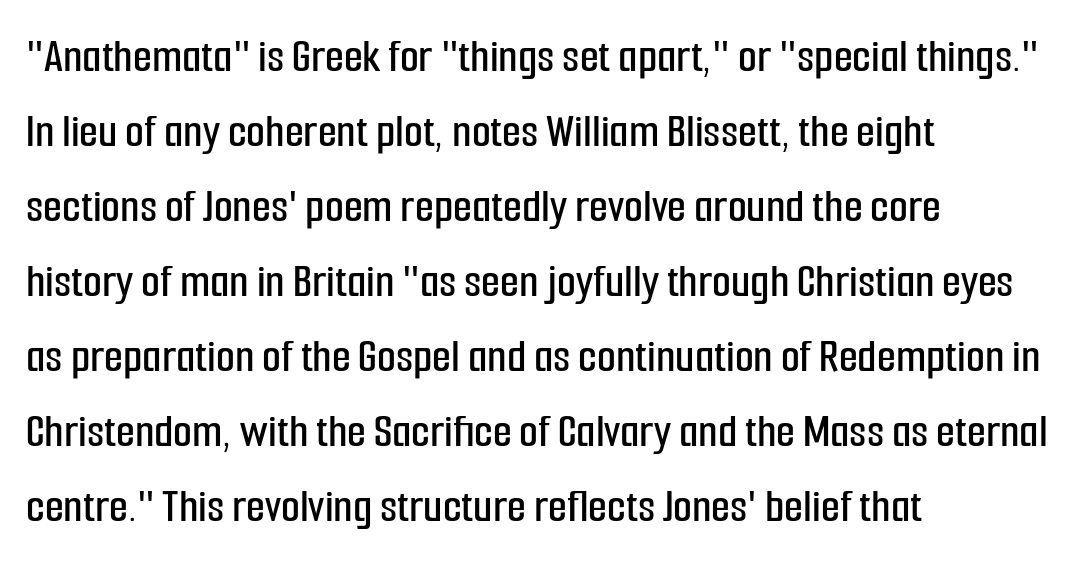
{"serif": "no", "italic": "no", "width": "condensed", "stroke_contrast": "low", "x_height": "medium", "monospaced": "no", "underline": "no", "align": "left", "line_spacing": "normal", "line_spacing_ratio": 1.53, "letter_spacing": "normal", "letter_spacing_em": 0.0, "glyph_px": 49}
